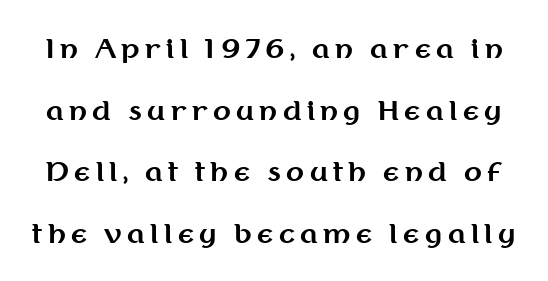
{"italic": "no", "bold": "yes", "underline": "no", "line_spacing": "loose", "line_spacing_ratio": 2.37, "letter_spacing": "wide", "letter_spacing_em": 0.21, "glyph_px": 26}
